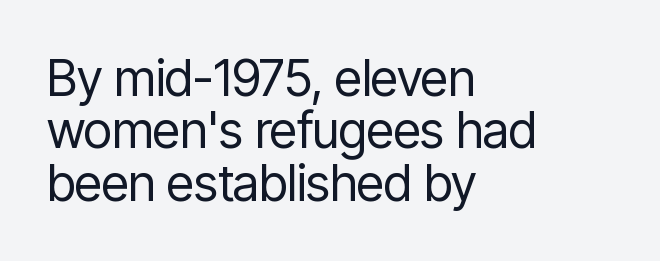
A roman cut, with each character standing at attention. A sans-serif font was chosen for this passage. Here the glyphs are tracked normally, forming tight word shapes. Character widths vary here, with narrow letters taking less room than wide ones. No extra ink here — the face is not bold.
